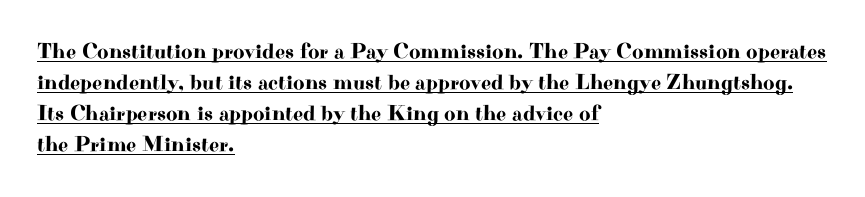
{"italic": "no", "underline": "yes", "align": "left", "line_spacing": "normal", "line_spacing_ratio": 1.41, "letter_spacing": "normal", "letter_spacing_em": 0.0, "glyph_px": 22}
